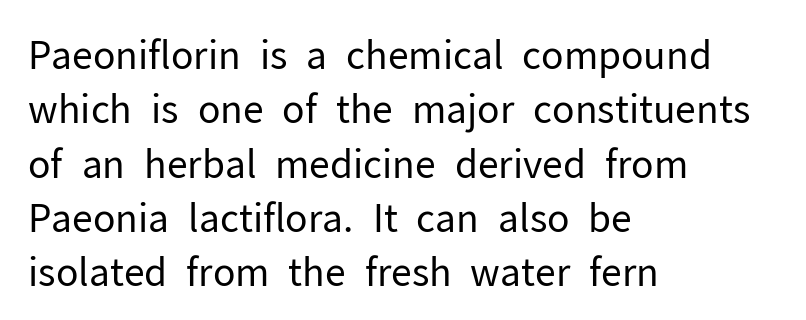
{"serif": "no", "italic": "no", "bold": "no", "weight": "regular", "width": "normal", "stroke_contrast": "low", "x_height": "medium", "monospaced": "no", "underline": "no", "align": "left", "line_spacing": "normal", "line_spacing_ratio": 1.43, "letter_spacing": "normal", "letter_spacing_em": 0.0, "glyph_px": 38}
